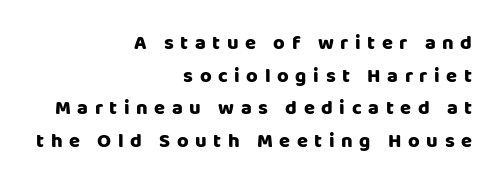
Visually the block forms a straight wall on the right and a jagged coastline on the left. Type without underlining. Compared with an ordinary text face, these strokes are far heavier — a full bold. Does extra space separate the letters? Yes, quite a lot of it.
